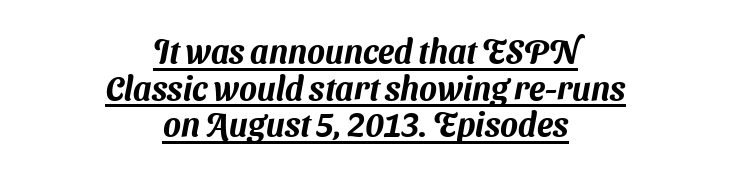
Q: Is the typeface a serif or a sans-serif typeface? A: Sans-serif.
Q: Is the text underlined? A: Yes.
Q: How is the paragraph aligned? A: Centered.
Q: Is the spacing between letters normal or unusually wide? A: Normal.
Q: Is the spacing between lines tight, normal or loose? A: Tight.
Q: Width (condensed, normal, or wide)? A: Normal.
Q: Stroke contrast? A: Medium.
Q: x-height? A: Medium.
Q: Monospaced? A: No.
